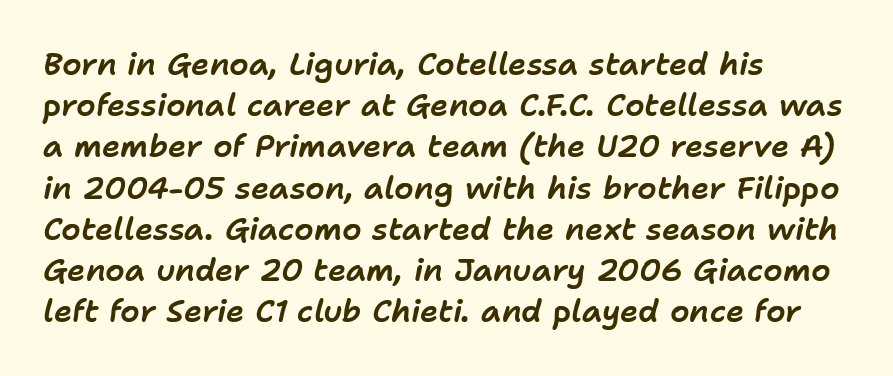
The passage shown is typed in a proportional face where columns would drift. The letterforms sit shoulder to shoulder at normal distance. A normal amount of white space separates one row of letters from the next. Each row of text sits above clean, open space.
